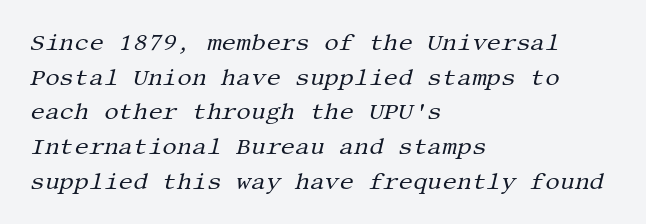
Heft: none added — not bold. A typesetter would call this zero additional tracking. Check the space under the baseline: it is left empty. Designer's note — italics engaged. The ragged edge is on the right, which tells us the setting is flush left.
